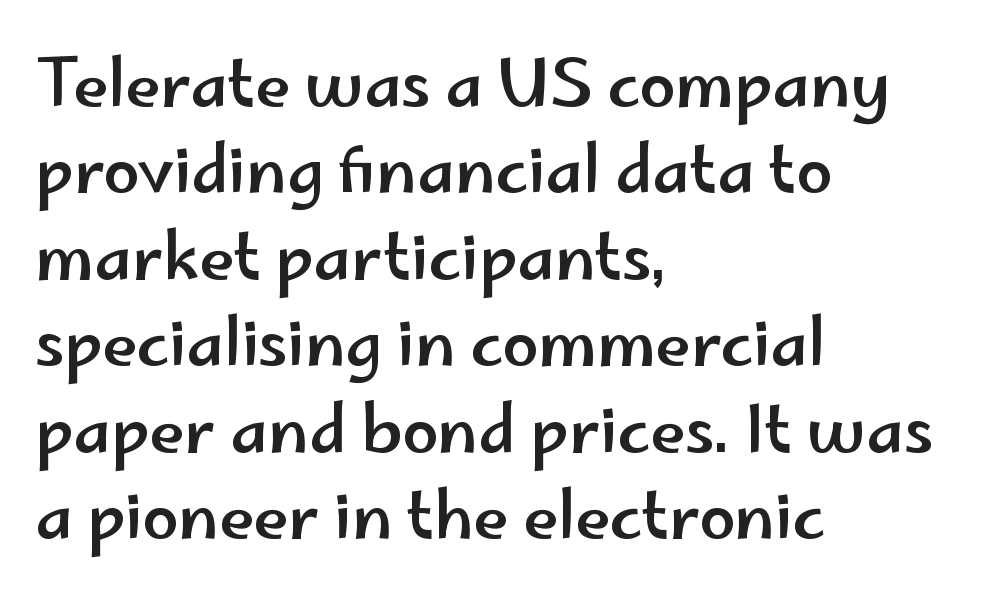
{"serif": "no", "italic": "no", "width": "wide", "stroke_contrast": "low", "x_height": "small", "monospaced": "no", "underline": "no", "align": "left", "line_spacing": "normal", "line_spacing_ratio": 1.35, "letter_spacing": "normal", "letter_spacing_em": 0.0, "glyph_px": 64}
